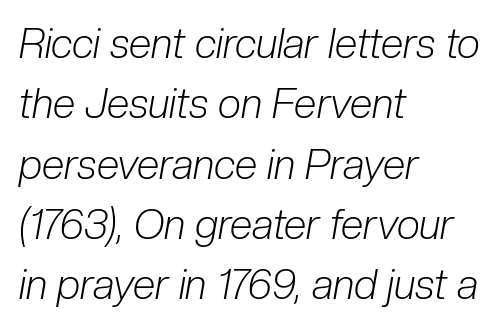
The image shows 41 px light, condensed type, italic (leaning right); set left-aligned, normal line spacing (1.47x), normal letter spacing, not underlined; low stroke contrast and a medium x-height.
